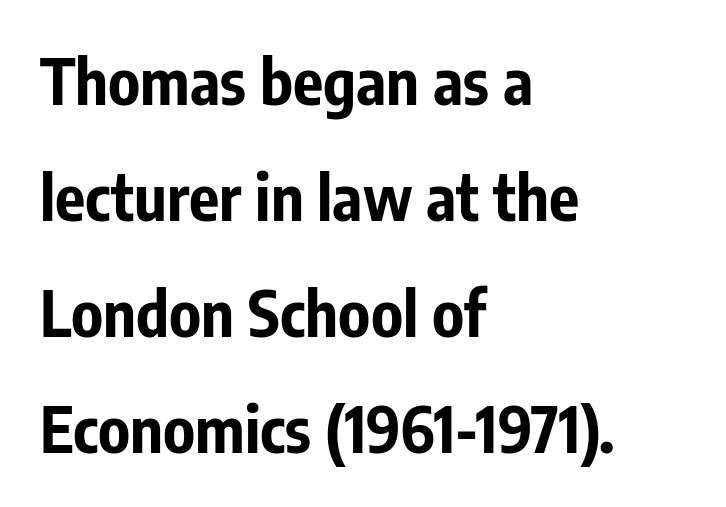
The image shows 63 px bold, condensed sans-serif type, upright; set left-aligned, line spacing 1.84x, normal letter spacing, not underlined; low stroke contrast and a medium x-height.
